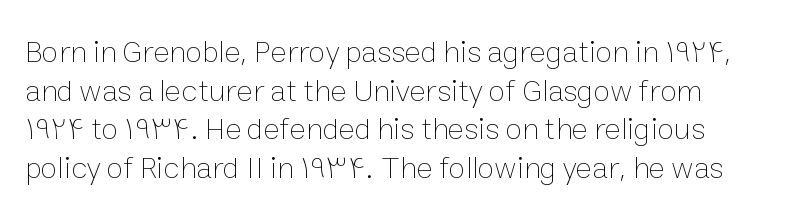
Q: Is the text bold? A: No.
Q: Is the text italic (slanted)? A: No, it is upright.
Q: Is the text underlined? A: No.
Q: Is the spacing between letters normal or unusually wide? A: Normal.
Q: Is the spacing between lines tight, normal or loose? A: Normal.
Q: Width (condensed, normal, or wide)? A: Normal.
Q: Stroke contrast? A: Low.
Q: x-height? A: Medium.
Q: Monospaced? A: No.
